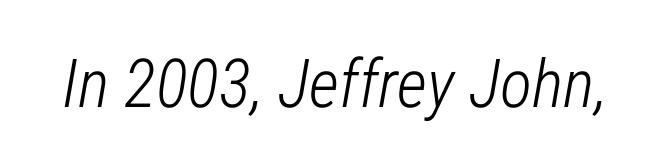
{"italic": "yes", "lean": "right", "slant_degrees": 12, "bold": "no", "weight": "light", "width": "condensed", "stroke_contrast": "low", "x_height": "medium", "monospaced": "no", "underline": "no", "letter_spacing": "normal", "letter_spacing_em": 0.0, "glyph_px": 67}
